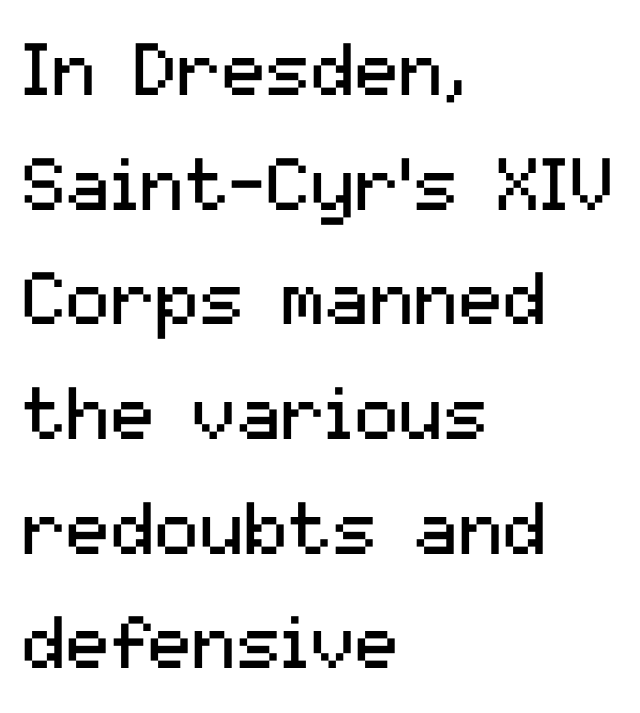
{"serif": "no", "italic": "no", "bold": "no", "weight": "regular", "width": "normal", "stroke_contrast": "medium", "x_height": "medium", "monospaced": "no", "underline": "no", "align": "left", "line_spacing": "normal", "line_spacing_ratio": 1.55, "letter_spacing": "normal", "letter_spacing_em": 0.0, "glyph_px": 74}
